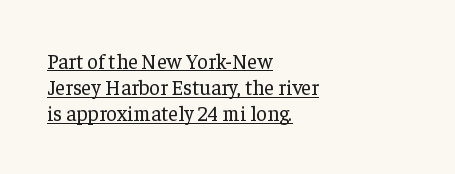
The image shows 21 px text type, upright; set left-aligned, normal line spacing (1.25x), normal letter spacing, underlined.
